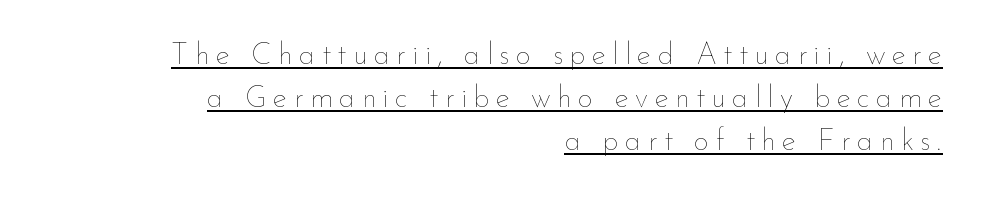
Q: Is the text bold? A: No.
Q: Is the text italic (slanted)? A: No, it is upright.
Q: Is the text underlined? A: Yes.
Q: How is the paragraph aligned? A: Right-aligned.
Q: Is the spacing between letters normal or unusually wide? A: Unusually wide.
Q: Is the spacing between lines tight, normal or loose? A: Normal.
Q: Width (condensed, normal, or wide)? A: Normal.
Q: Stroke contrast? A: Low.
Q: x-height? A: Small.
Q: Monospaced? A: No.
